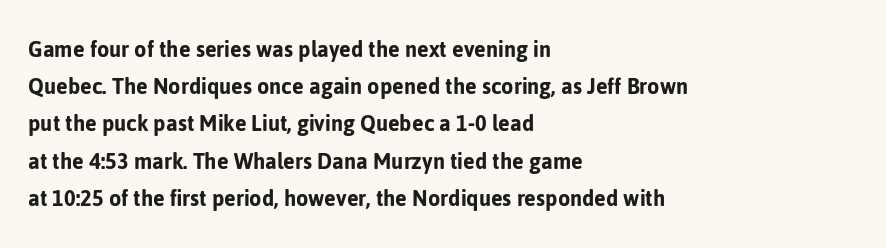
Designer's note — italics off, roman on. Compared with typical paragraphs, the rows here are spaced about the same. No word sits above an underline. Left-aligned paragraph, ragged on the right. This sample uses plain, unmodified letter spacing.
